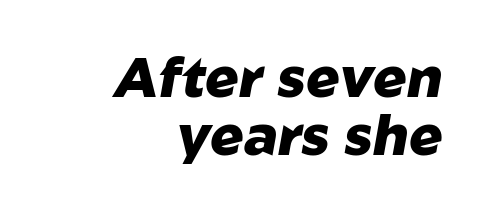
Plenty of ink on the page — the face is bold. The letters advance in unequal steps, a hallmark of proportional type. Interline gaps are noticeably narrow in this sample. A bare baseline throughout the passage.
